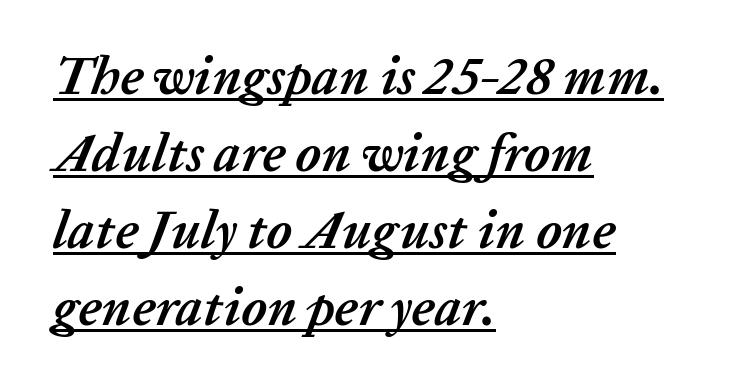
Q: Is the text bold? A: Yes.
Q: Is the text italic (slanted)? A: Yes, it leans right by about 20 degrees.
Q: Is the text underlined? A: Yes.
Q: How is the paragraph aligned? A: Left-aligned.
Q: Is the spacing between letters normal or unusually wide? A: Normal.
Q: Is the spacing between lines tight, normal or loose? A: Normal.
Q: Width (condensed, normal, or wide)? A: Normal.
Q: Stroke contrast? A: Low.
Q: x-height? A: Medium.
Q: Monospaced? A: No.
